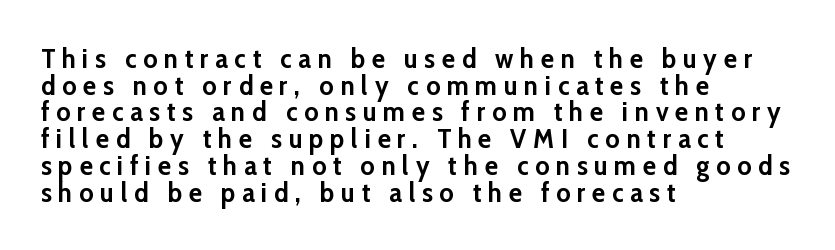
{"italic": "no", "bold": "yes", "underline": "no", "align": "left", "line_spacing": "tight", "line_spacing_ratio": 0.99, "letter_spacing": "wide", "letter_spacing_em": 0.25, "glyph_px": 27}
